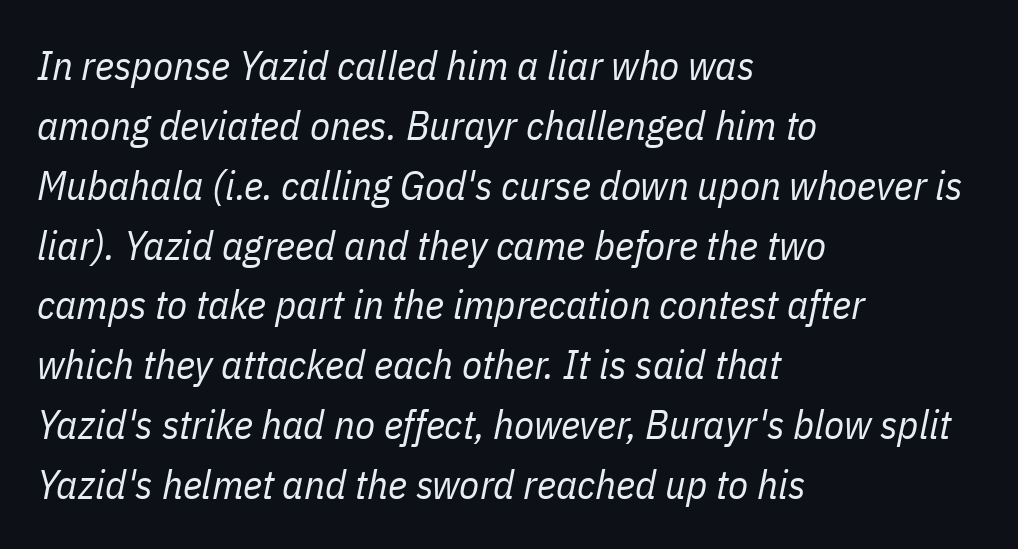
{"italic": "yes", "lean": "right", "slant_degrees": 11, "bold": "no", "weight": "regular", "width": "condensed", "stroke_contrast": "low", "x_height": "medium", "monospaced": "no", "underline": "no", "align": "left", "line_spacing": "normal", "line_spacing_ratio": 1.46, "letter_spacing": "normal", "letter_spacing_em": 0.0, "glyph_px": 41}
